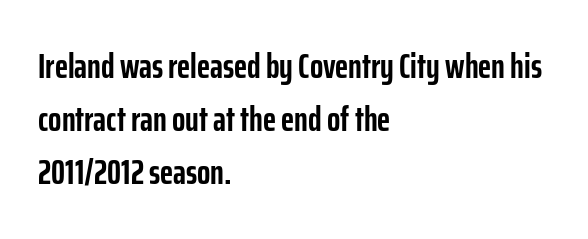
The image shows 35 px semibold, condensed sans-serif type, upright; set left-aligned, normal line spacing (1.52x), normal letter spacing, not underlined; low stroke contrast and a medium x-height.
